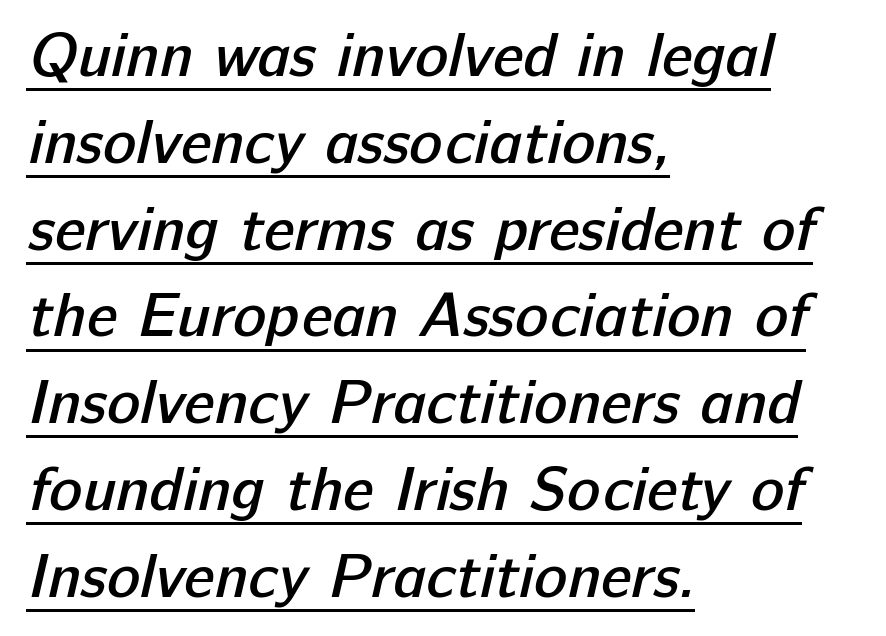
{"serif": "no", "bold": "semi", "weight": "semibold", "width": "normal", "stroke_contrast": "low", "x_height": "medium", "monospaced": "no", "underline": "yes", "align": "left", "line_spacing": "normal", "line_spacing_ratio": 1.4, "letter_spacing": "normal", "letter_spacing_em": 0.0, "glyph_px": 62}
